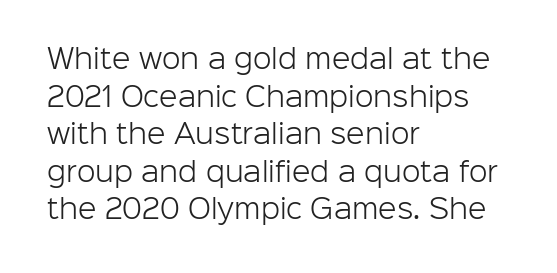
{"italic": "no", "bold": "no", "underline": "no", "align": "left", "line_spacing": "normal", "line_spacing_ratio": 1.39, "letter_spacing": "normal", "letter_spacing_em": 0.0, "glyph_px": 27}
